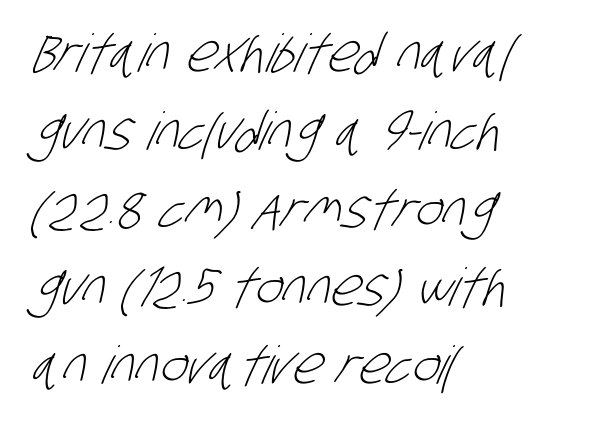
{"serif": "no", "bold": "no", "weight": "light", "width": "condensed", "stroke_contrast": "low", "x_height": "large", "monospaced": "no", "underline": "no", "align": "left", "line_spacing": "normal", "line_spacing_ratio": 1.5, "letter_spacing": "normal", "letter_spacing_em": 0.0, "glyph_px": 52}
